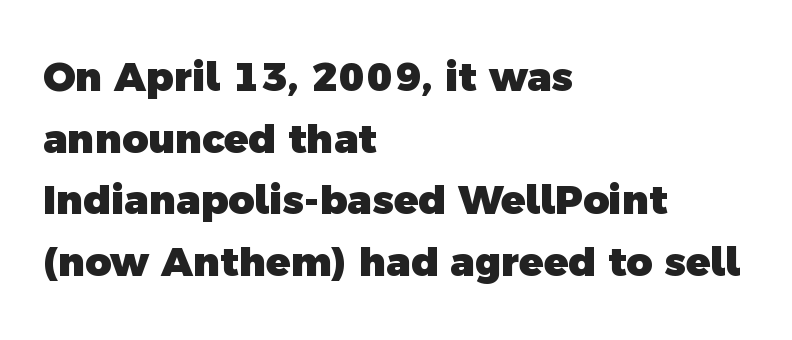
Q: Is the text bold? A: Yes.
Q: Is the typeface a serif or a sans-serif typeface? A: Sans-serif.
Q: Is the text underlined? A: No.
Q: How is the paragraph aligned? A: Left-aligned.
Q: Is the spacing between letters normal or unusually wide? A: Normal.
Q: Is the spacing between lines tight, normal or loose? A: Normal.
Q: Width (condensed, normal, or wide)? A: Normal.
Q: x-height? A: Medium.
Q: Monospaced? A: No.
